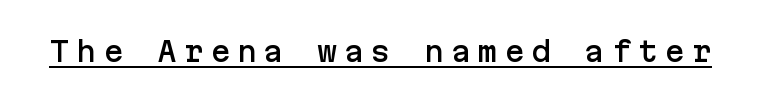
The image shows 27 px text type, upright; set unusually wide letter spacing (+0.24 em), underlined.
